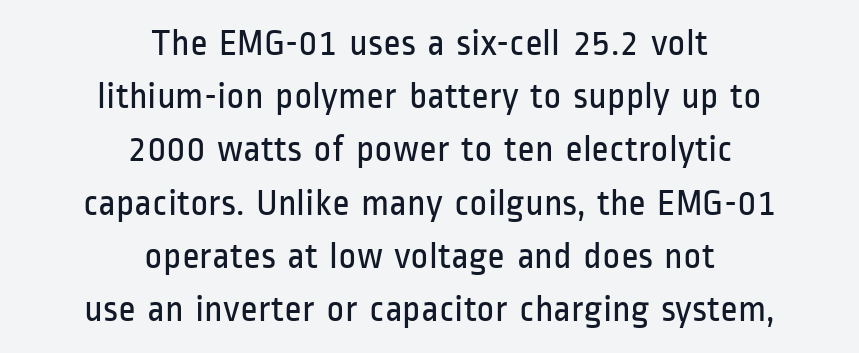
Q: Is the text bold? A: No.
Q: Is the text italic (slanted)? A: No, it is upright.
Q: Is the typeface a serif or a sans-serif typeface? A: Sans-serif.
Q: Is the text underlined? A: No.
Q: How is the paragraph aligned? A: Centered.
Q: Is the spacing between letters normal or unusually wide? A: Normal.
Q: Is the spacing between lines tight, normal or loose? A: Normal.
Q: Width (condensed, normal, or wide)? A: Condensed.
Q: Stroke contrast? A: Low.
Q: x-height? A: Medium.
Q: Monospaced? A: No.
